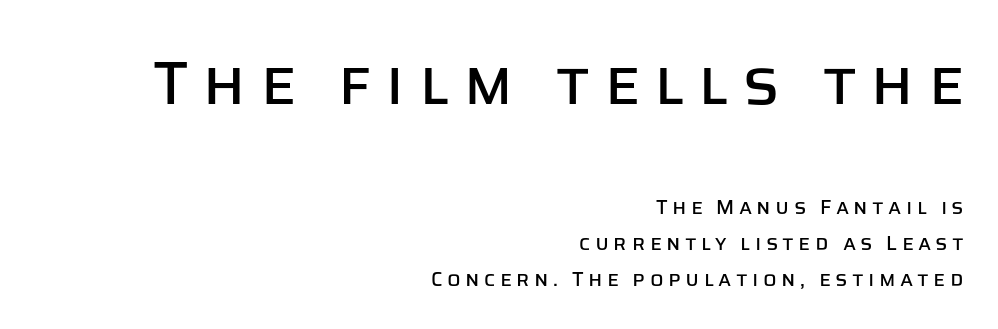
Is the lower block the larger one? No — the upper block carries the bigger type. The setting favours the right margin, as signatures and pull-quotes sometimes do. Think of a printed novel: that variable character pitch is what you see here. Unmarked baselines from the first word to the last. Short note: letters widely spaced.
